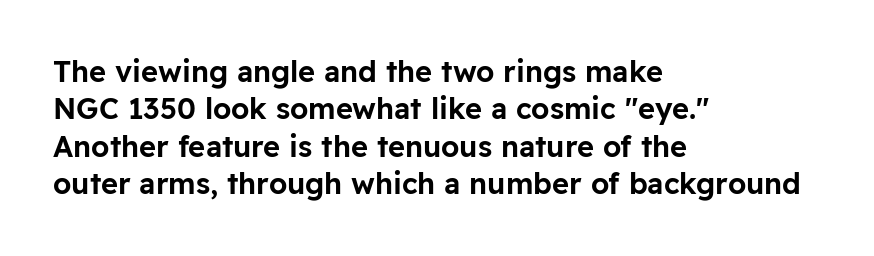
{"serif": "no", "italic": "no", "width": "normal", "stroke_contrast": "low", "x_height": "medium", "monospaced": "no", "underline": "no", "align": "left", "line_spacing": "normal", "line_spacing_ratio": 1.29, "letter_spacing": "normal", "letter_spacing_em": 0.0, "glyph_px": 29}
